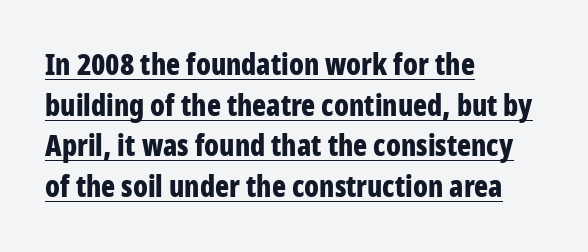
Q: Is the text bold? A: Yes.
Q: Is the text italic (slanted)? A: No, it is upright.
Q: Is the typeface a serif or a sans-serif typeface? A: Sans-serif.
Q: Is the text underlined? A: Yes.
Q: How is the paragraph aligned? A: Left-aligned.
Q: Is the spacing between letters normal or unusually wide? A: Normal.
Q: Is the spacing between lines tight, normal or loose? A: Normal.
Q: Width (condensed, normal, or wide)? A: Condensed.
Q: Stroke contrast? A: Low.
Q: x-height? A: Large.
Q: Monospaced? A: No.
